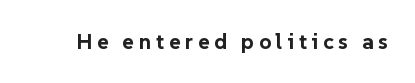
Q: Is the text bold? A: Yes.
Q: Is the text italic (slanted)? A: No, it is upright.
Q: Is the text underlined? A: No.
Q: Is the spacing between letters normal or unusually wide? A: Unusually wide.
